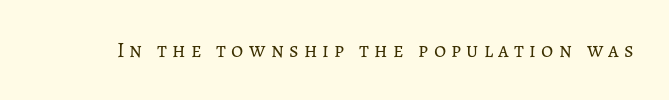
{"italic": "no", "bold": "no", "underline": "no", "letter_spacing": "wide", "letter_spacing_em": 0.25, "glyph_px": 21}
